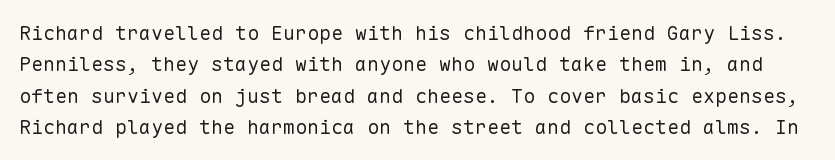
{"italic": "no", "bold": "no", "underline": "no", "line_spacing": "normal", "line_spacing_ratio": 1.57, "letter_spacing": "normal", "letter_spacing_em": 0.0, "glyph_px": 20}
